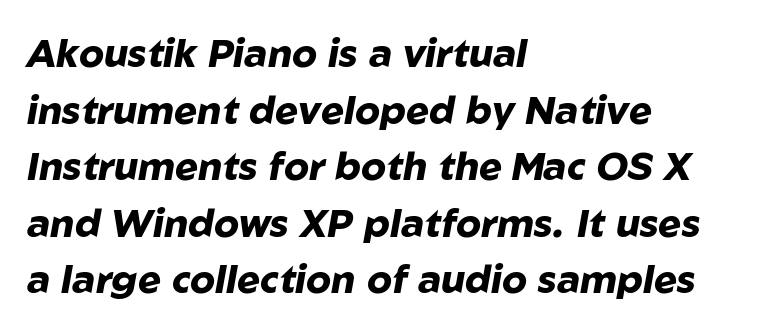
Q: Is the text bold? A: Yes.
Q: Is the text italic (slanted)? A: Yes, it leans right by about 10 degrees.
Q: Is the text underlined? A: No.
Q: How is the paragraph aligned? A: Left-aligned.
Q: Is the spacing between letters normal or unusually wide? A: Normal.
Q: Is the spacing between lines tight, normal or loose? A: Normal.
Q: Width (condensed, normal, or wide)? A: Normal.
Q: Stroke contrast? A: Low.
Q: x-height? A: Medium.
Q: Monospaced? A: No.
